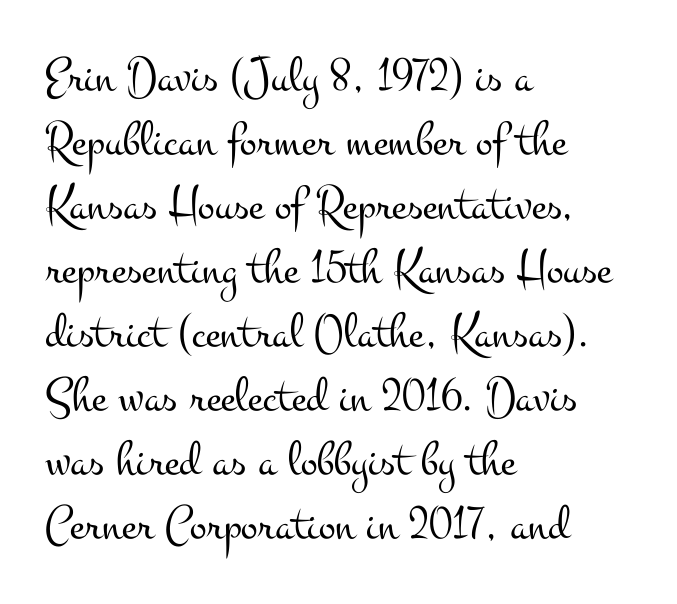
The image shows 50 px light, wide serif type; set left-aligned, normal line spacing (1.28x), normal letter spacing, not underlined; medium stroke contrast and a small x-height.
